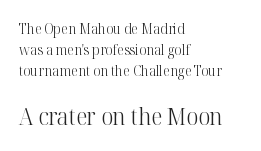
Compared with typical paragraphs, the rows here are spaced about the same. Nothing heavy about these letters — not bold at all. Only glyphs here, with clear space below each row. Character size in the trailing block exceeds that of the leading block. These lines stack with their left ends in a neat column. The horizontal fit of the characters is conventional and even.
